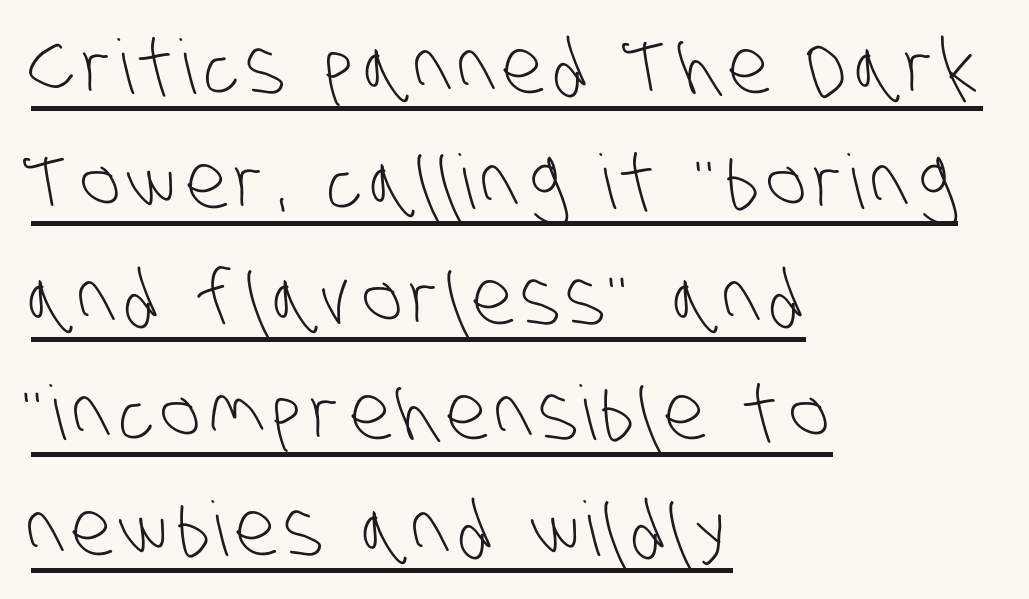
Q: Is the text bold? A: No.
Q: Is the typeface a serif or a sans-serif typeface? A: Sans-serif.
Q: Is the text underlined? A: Yes.
Q: How is the paragraph aligned? A: Left-aligned.
Q: Is the spacing between lines tight, normal or loose? A: Normal.
Q: Width (condensed, normal, or wide)? A: Condensed.
Q: Stroke contrast? A: Low.
Q: x-height? A: Large.
Q: Monospaced? A: No.
